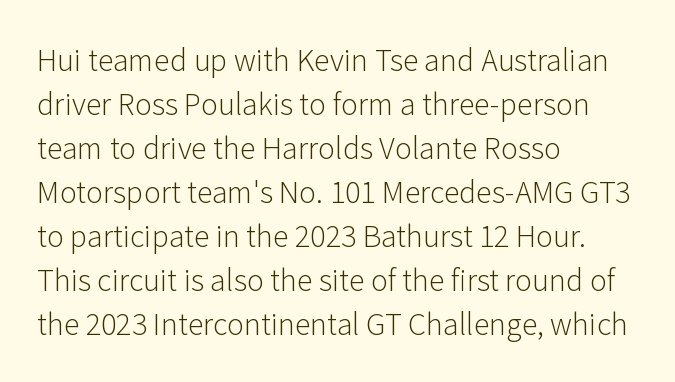
Q: Is the text bold? A: No.
Q: Is the text italic (slanted)? A: No, it is upright.
Q: Is the typeface a serif or a sans-serif typeface? A: Sans-serif.
Q: Is the text underlined? A: No.
Q: How is the paragraph aligned? A: Left-aligned.
Q: Is the spacing between letters normal or unusually wide? A: Normal.
Q: Is the spacing between lines tight, normal or loose? A: Normal.
Q: Width (condensed, normal, or wide)? A: Normal.
Q: Stroke contrast? A: Low.
Q: x-height? A: Medium.
Q: Monospaced? A: No.
